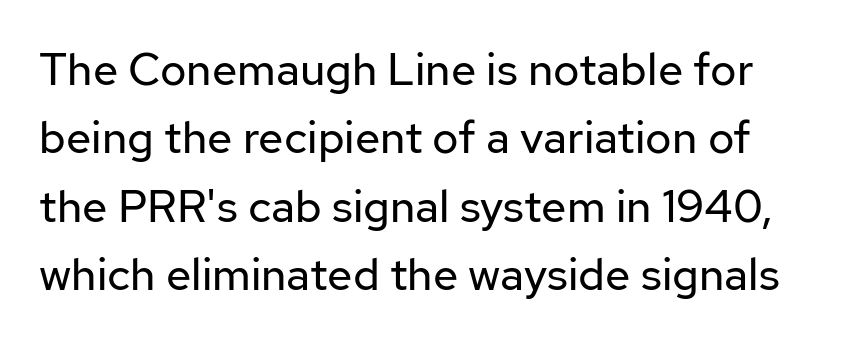
Horizontal bands of white between lines are of average thickness. Each word holds together tightly as a unit, with standard inter-letter gaps. The space beneath each line is pristine and unruled. Is the stroke heavy? The answer is a plain regular-or-lighter. Grotesque or geometric, the face here clearly has no serifs.
